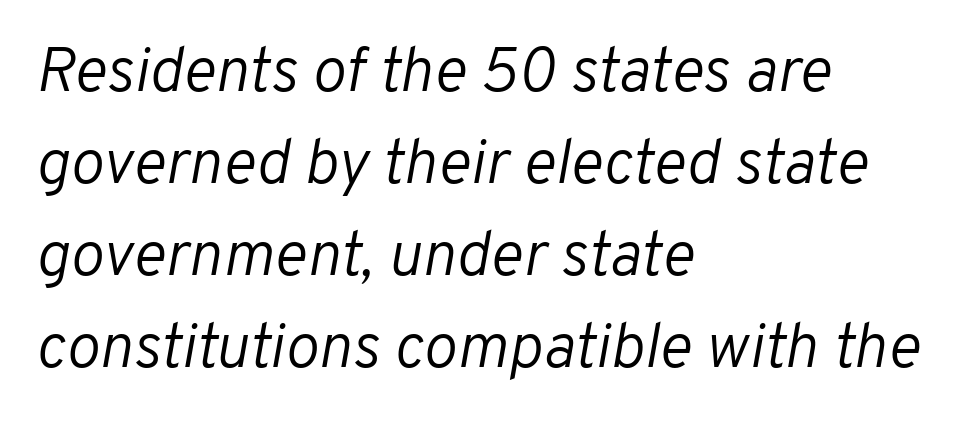
The weight would be labelled regular, book, light, or lighter still. Interline gaps are of average width in this sample. These lines are set flush left with a ragged right edge. The letters advance in unequal steps, a hallmark of proportional type. The space directly below the letters is spotless. Posture: slanted.
